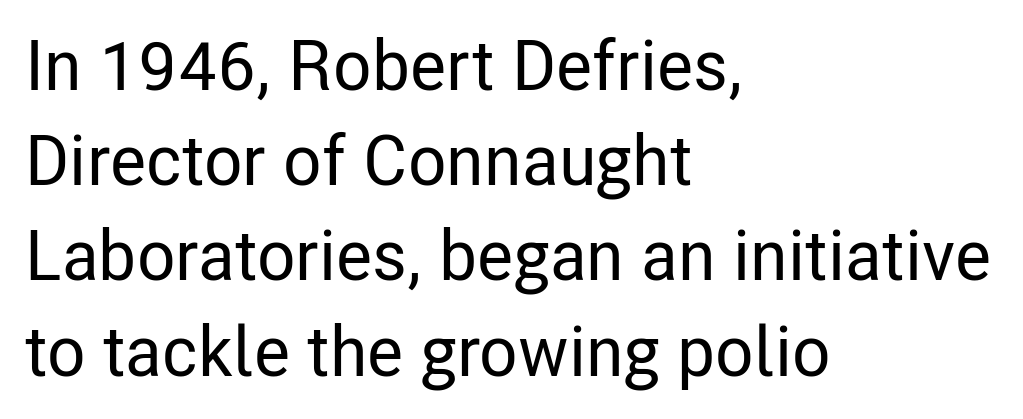
Regarding serifs, this sample does without them. Interline gaps are of average width in this sample. These lines are set flush left with a ragged right edge. The rendering uses natural spacing where letterforms have individual widths. The letters stand straight up with perfectly vertical stems. Rule under the text: the space is simply empty.
